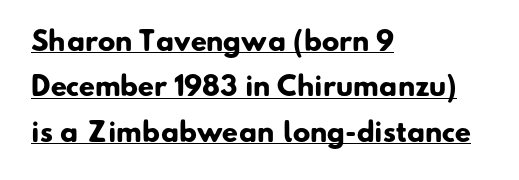
On the weight axis this lands at bold, roughly 700. A typographer would call this underscored text. There is no visible air inserted between adjacent glyphs. Each line starts at the same left margin while the right side varies.
